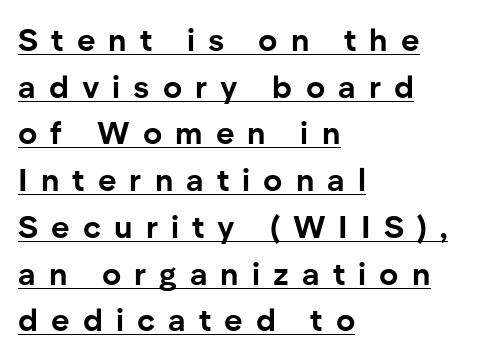
{"serif": "no", "italic": "no", "bold": "yes", "weight": "bold", "width": "normal", "stroke_contrast": "low", "x_height": "medium", "monospaced": "no", "underline": "yes", "align": "left", "line_spacing": "normal", "line_spacing_ratio": 1.46, "letter_spacing": "wide", "letter_spacing_em": 0.41, "glyph_px": 32}
